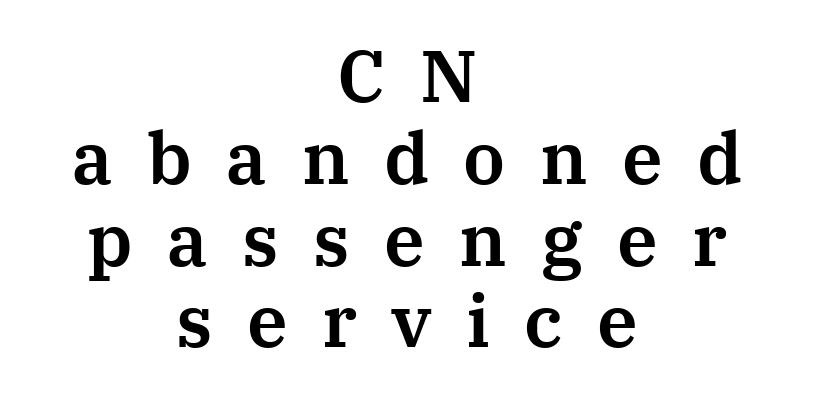
{"serif": "yes", "italic": "no", "width": "normal", "stroke_contrast": "medium", "x_height": "medium", "monospaced": "no", "underline": "no", "align": "center", "line_spacing": "tight", "line_spacing_ratio": 1.12, "letter_spacing": "wide", "letter_spacing_em": 0.47, "glyph_px": 73}
